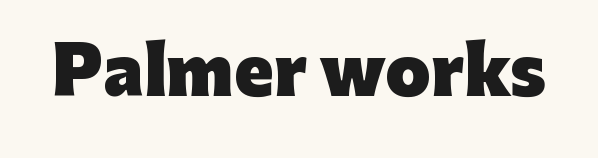
You could not count columns in this text — the font is proportionally spaced. The words here are not underlined. The face used here is a sans, in the tradition of grotesques and geometrics. A roman cut, with each character standing at attention. These words are printed bold, with thick strokes throughout. Each word holds together tightly as a unit, with standard inter-letter gaps.
